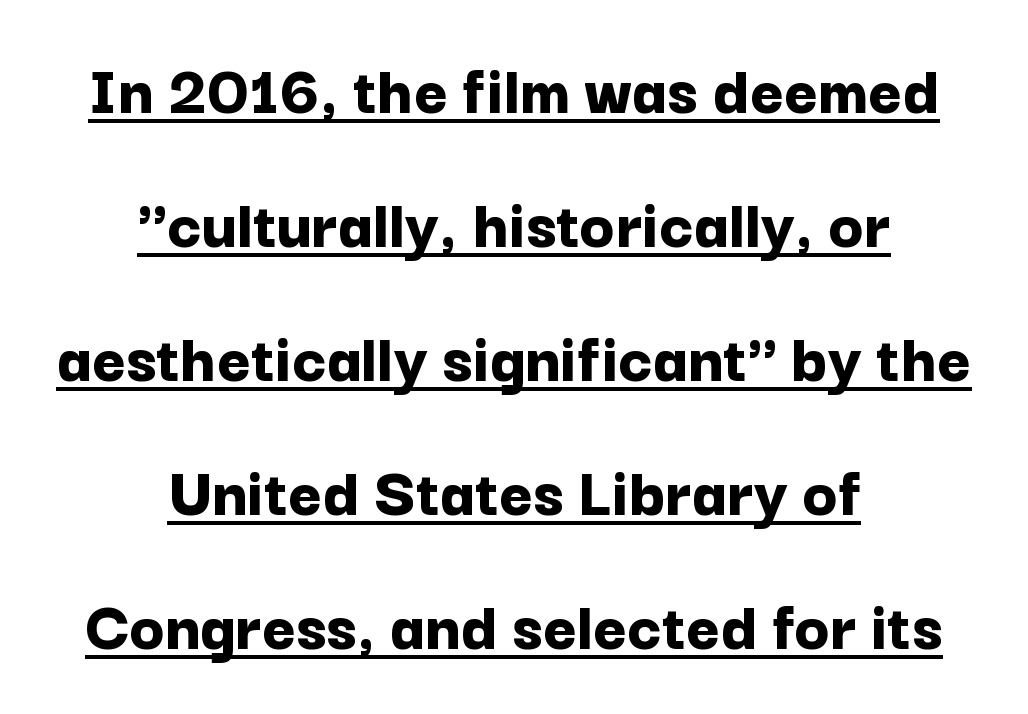
Each word holds together tightly as a unit, with standard inter-letter gaps. A student would call this center alignment; a typographer would say set centered. Note the varied advance widths — an 'i' is clearly narrower than an 'm'. When letters stand straight like this, we call the style roman or upright. The rendered words wear a rule along their underside. A sans-serif font was chosen for this passage.
